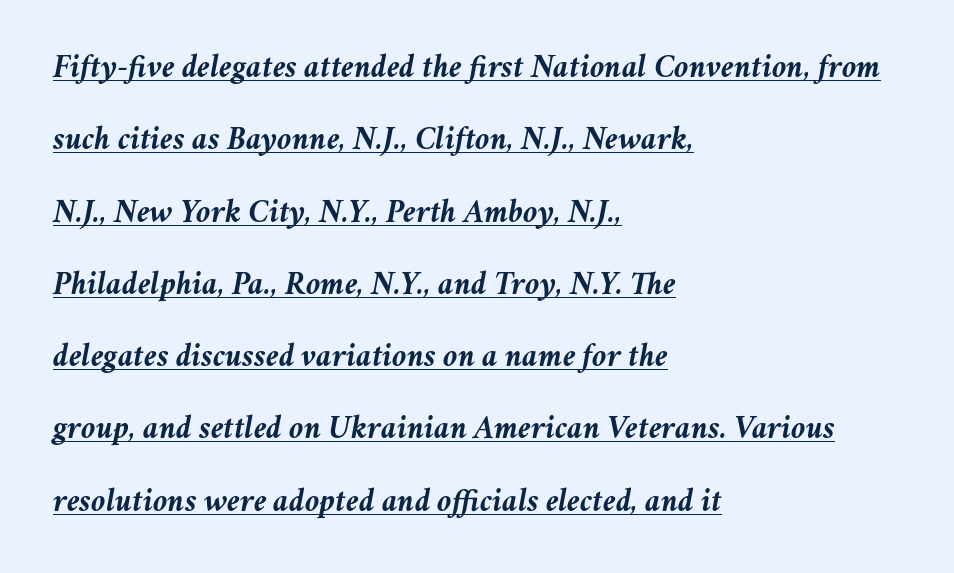
Notice how a bar underscores the lettering throughout. The text block is weighted toward the left margin, trailing off unevenly rightward. Observe the ordinary spacing: letters are neighbours, not strangers. Emphasis by weight is at full strength: bold.
